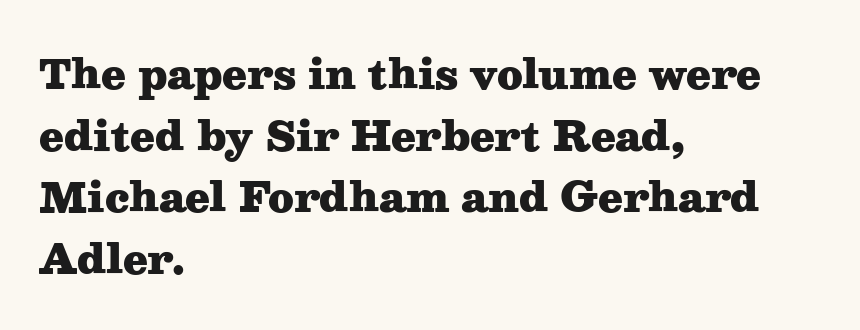
Q: Is the text bold? A: Yes.
Q: Is the text italic (slanted)? A: No, it is upright.
Q: Is the typeface a serif or a sans-serif typeface? A: Serif.
Q: Is the text underlined? A: No.
Q: How is the paragraph aligned? A: Left-aligned.
Q: Is the spacing between letters normal or unusually wide? A: Normal.
Q: Is the spacing between lines tight, normal or loose? A: Normal.
Q: Width (condensed, normal, or wide)? A: Wide.
Q: Stroke contrast? A: Medium.
Q: x-height? A: Medium.
Q: Monospaced? A: No.
